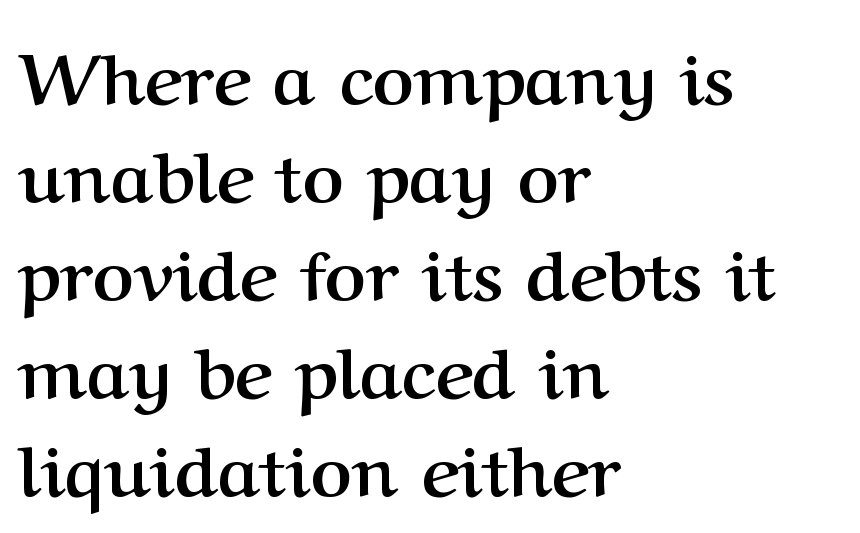
When letters stand straight like this, we call the style roman or upright. Caption: multi-line text, flush left, ragged right. Each glyph is drawn with heavy, bold strokes. Regular leading.
